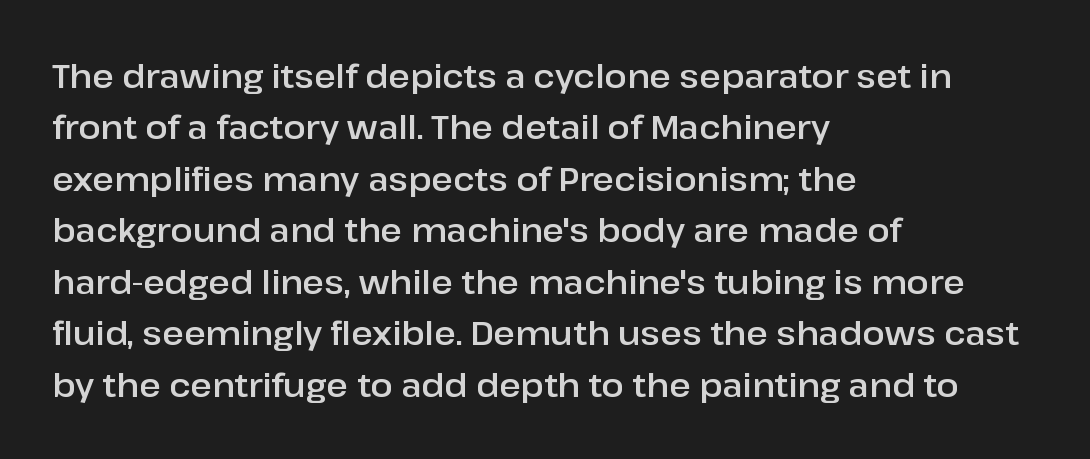
Q: Is the text italic (slanted)? A: No, it is upright.
Q: Is the typeface a serif or a sans-serif typeface? A: Sans-serif.
Q: Is the text underlined? A: No.
Q: How is the paragraph aligned? A: Left-aligned.
Q: Is the spacing between letters normal or unusually wide? A: Normal.
Q: Is the spacing between lines tight, normal or loose? A: Normal.
Q: Width (condensed, normal, or wide)? A: Normal.
Q: Stroke contrast? A: Low.
Q: x-height? A: Medium.
Q: Monospaced? A: No.
